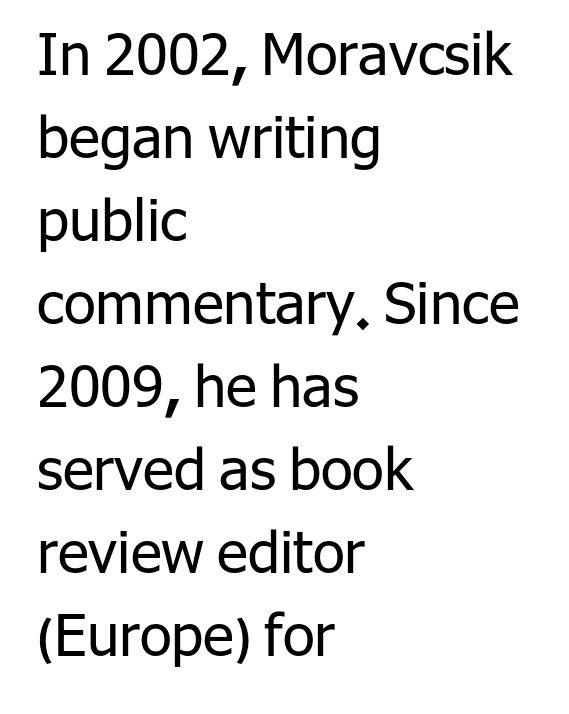
Q: Is the text bold? A: No.
Q: Is the text italic (slanted)? A: No, it is upright.
Q: Is the typeface a serif or a sans-serif typeface? A: Sans-serif.
Q: Is the text underlined? A: No.
Q: How is the paragraph aligned? A: Left-aligned.
Q: Is the spacing between letters normal or unusually wide? A: Normal.
Q: Is the spacing between lines tight, normal or loose? A: Normal.
Q: Width (condensed, normal, or wide)? A: Normal.
Q: Stroke contrast? A: Low.
Q: x-height? A: Medium.
Q: Monospaced? A: No.
